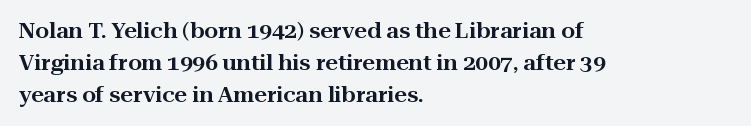
Q: Is the text italic (slanted)? A: No, it is upright.
Q: Is the text underlined? A: No.
Q: How is the paragraph aligned? A: Left-aligned.
Q: Is the spacing between letters normal or unusually wide? A: Normal.
Q: Is the spacing between lines tight, normal or loose? A: Normal.
